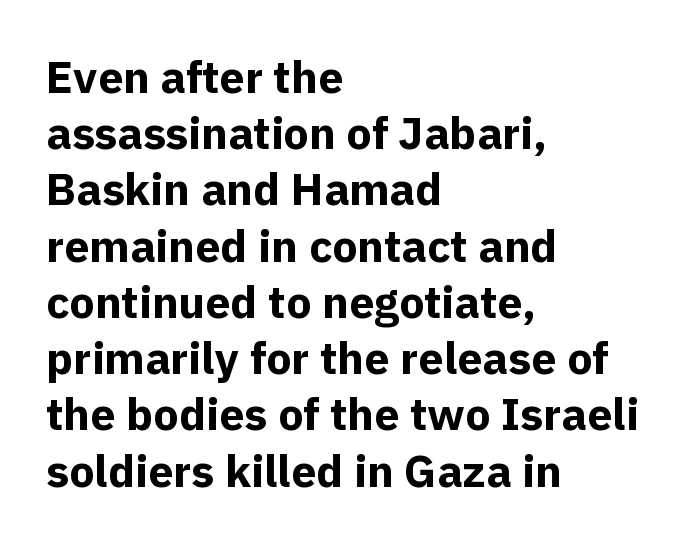
The image shows 45 px bold sans-serif type, upright; set left-aligned, normal line spacing (1.25x), normal letter spacing, not underlined; a medium x-height.
